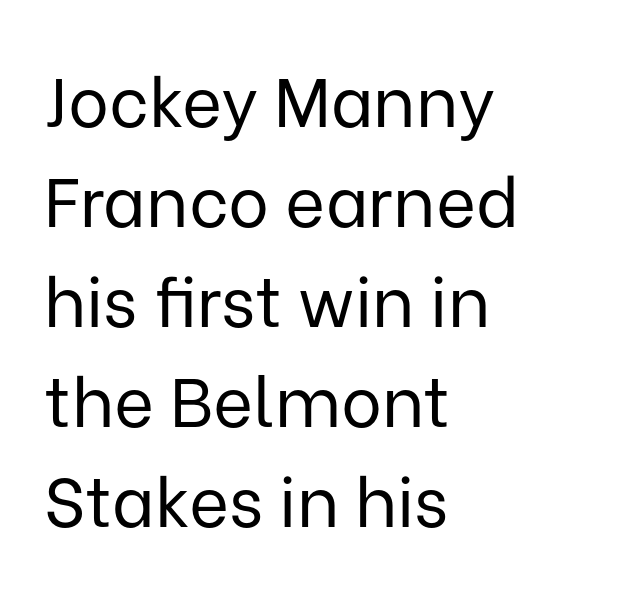
{"serif": "no", "italic": "no", "bold": "no", "weight": "regular", "width": "normal", "stroke_contrast": "low", "x_height": "medium", "monospaced": "no", "underline": "no", "align": "left", "line_spacing": "normal", "line_spacing_ratio": 1.45, "letter_spacing": "normal", "letter_spacing_em": 0.0, "glyph_px": 69}
